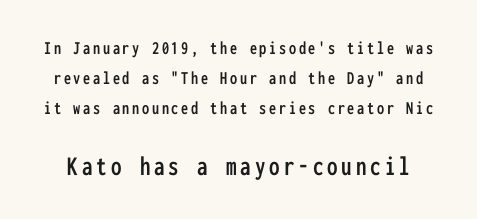
The image shows 28 px condensed sans-serif type, upright, monospaced; set normal line spacing (1.59x), not underlined; the second (bottom) block is 1.47x larger; low stroke contrast and a medium x-height.
